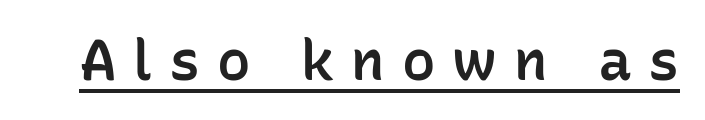
Q: Is the text bold? A: Semi-bold.
Q: Is the text italic (slanted)? A: No, it is upright.
Q: Is the typeface a serif or a sans-serif typeface? A: Sans-serif.
Q: Is the text underlined? A: Yes.
Q: Is the spacing between letters normal or unusually wide? A: Unusually wide.
Q: Width (condensed, normal, or wide)? A: Normal.
Q: Stroke contrast? A: Low.
Q: x-height? A: Medium.
Q: Monospaced? A: No.
